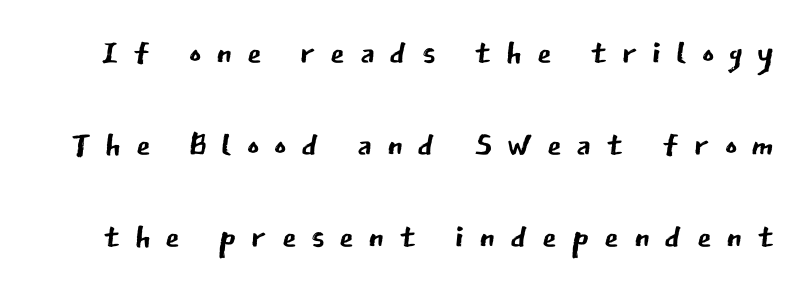
{"serif": "no", "italic": "no", "bold": "no", "weight": "regular", "width": "normal", "stroke_contrast": "low", "x_height": "medium", "monospaced": "no", "underline": "no", "line_spacing": "loose", "line_spacing_ratio": 1.96, "letter_spacing": "wide", "letter_spacing_em": 0.31, "glyph_px": 47}
